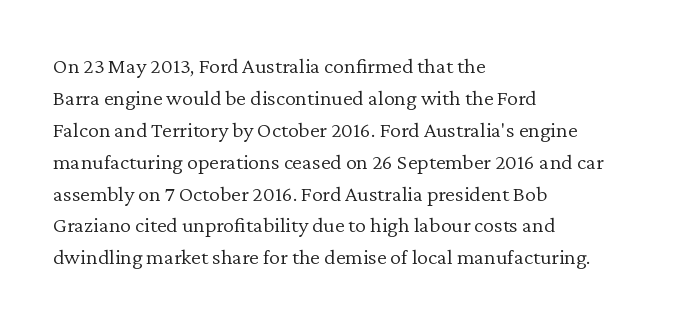
{"italic": "no", "bold": "no", "underline": "no", "align": "left", "line_spacing": "normal", "line_spacing_ratio": 1.45, "letter_spacing": "normal", "letter_spacing_em": 0.0, "glyph_px": 22}
